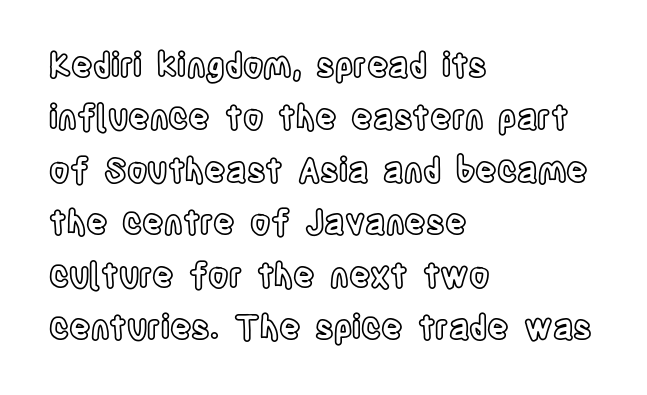
Is this a fixed-width face? No — the glyphs have proportional, varying widths. Observe the ordinary spacing: letters are neighbours, not strangers. Visually the block forms a straight wall on the left and a jagged coastline on the right. Successive baselines arrive at the customary interval. The type sits square on the baseline with zero lean. Honestly, there is no underline to notice here at all.
